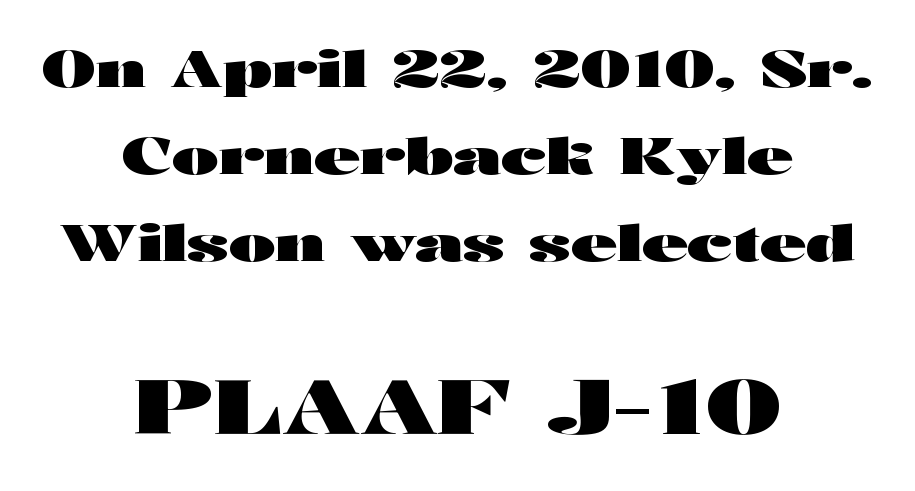
The image shows 75 px heavy, wide type, upright; set centered, line spacing 1.74x, normal letter spacing, not underlined; the second (bottom) block is 1.5x larger; high stroke contrast and a medium x-height.
